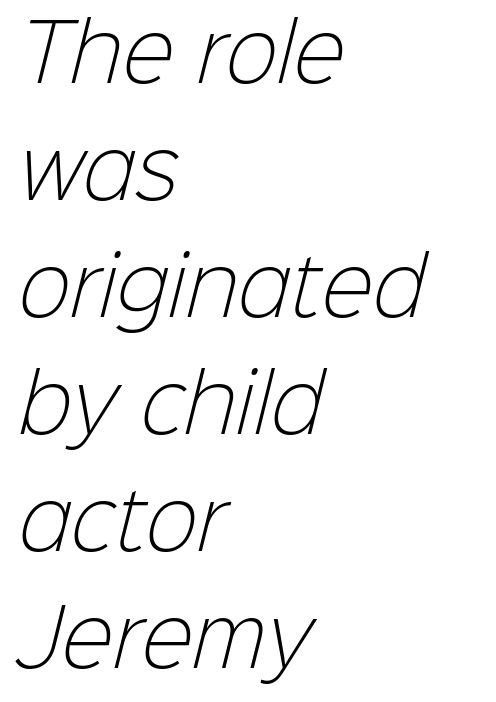
The image shows 78 px light sans-serif type; set left-aligned, normal line spacing (1.5x), normal letter spacing, not underlined; low stroke contrast and a medium x-height.
